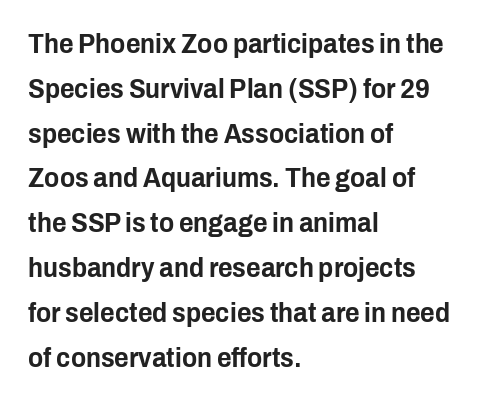
The image shows 28 px condensed sans-serif type, upright; set left-aligned, normal line spacing (1.6x), normal letter spacing, not underlined; low stroke contrast and a medium x-height.
